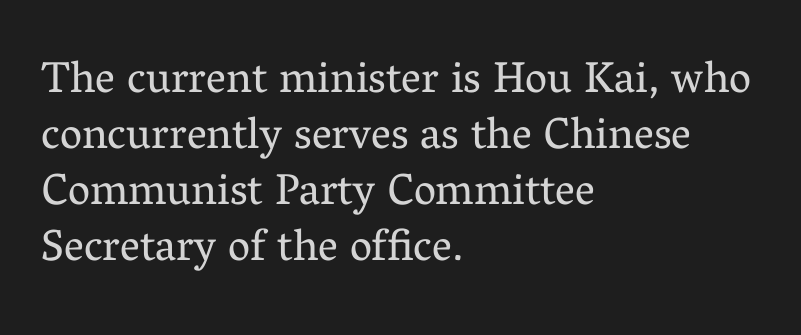
The image shows 44 px regular-weight serif type, upright; set left-aligned, normal line spacing (1.27x), normal letter spacing, not underlined; medium stroke contrast and a medium x-height.
